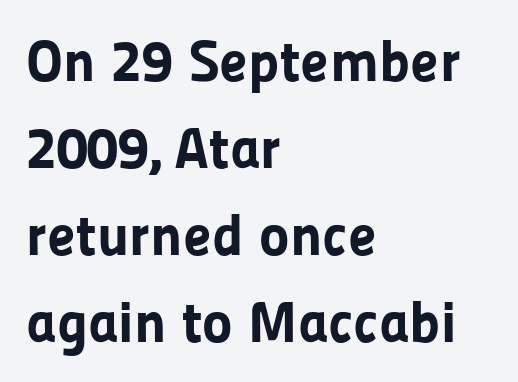
{"serif": "no", "italic": "no", "bold": "yes", "weight": "bold", "width": "normal", "stroke_contrast": "low", "x_height": "medium", "monospaced": "no", "underline": "no", "align": "left", "line_spacing": "normal", "line_spacing_ratio": 1.5, "letter_spacing": "normal", "letter_spacing_em": 0.0, "glyph_px": 58}
